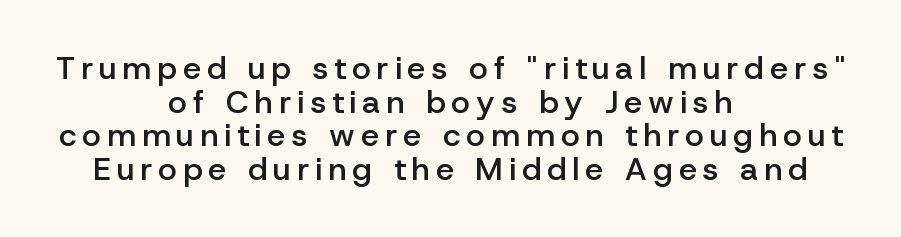
Leading is clearly below the norm, producing a dense column. Set as a demibold, roughly 600 on the weight scale. A typesetter would call this proportional, since set widths differ per character. The letters stand upright; this is a roman face. Letters rest on an invisible, unmarked baseline. This sample uses a sans-serif face.
